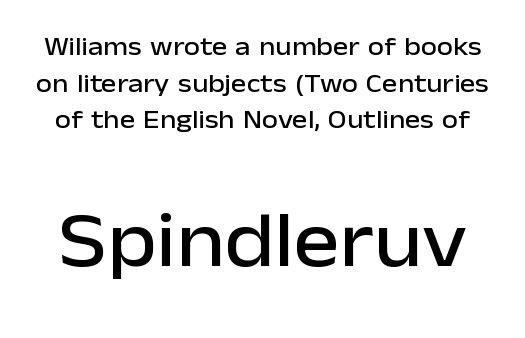
The image shows 78 px sans-serif type, upright; set normal line spacing (1.41x), normal letter spacing, not underlined; the second (bottom) block is 3.0x larger; low stroke contrast and a medium x-height.
